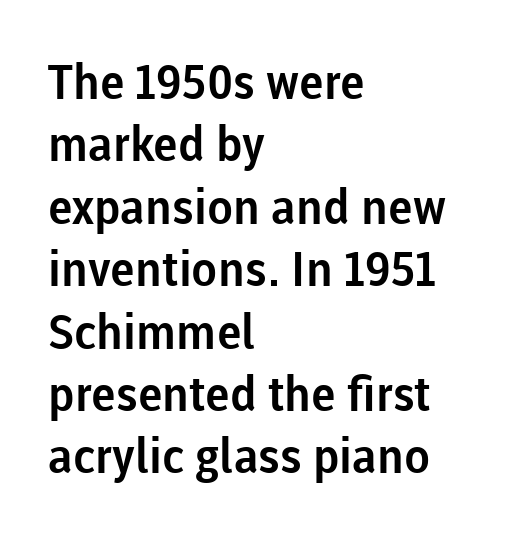
{"serif": "no", "italic": "no", "width": "normal", "stroke_contrast": "low", "x_height": "medium", "monospaced": "no", "underline": "no", "align": "left", "line_spacing": "normal", "line_spacing_ratio": 1.3, "letter_spacing": "normal", "letter_spacing_em": 0.0, "glyph_px": 48}
